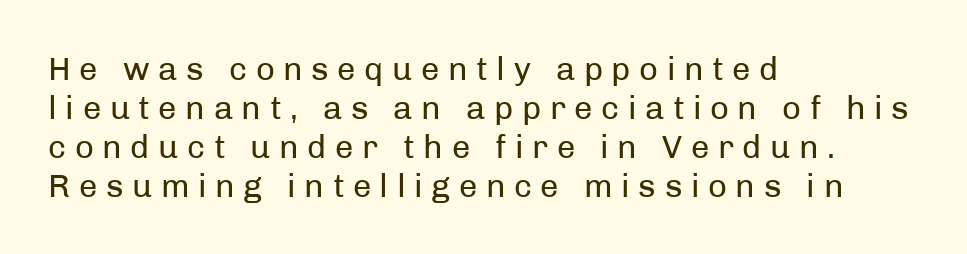
{"serif": "no", "italic": "no", "bold": "no", "weight": "regular", "width": "normal", "stroke_contrast": "low", "x_height": "medium", "monospaced": "no", "underline": "no", "align": "left", "line_spacing_ratio": 1.18, "letter_spacing": "wide", "letter_spacing_em": 0.26, "glyph_px": 33}
